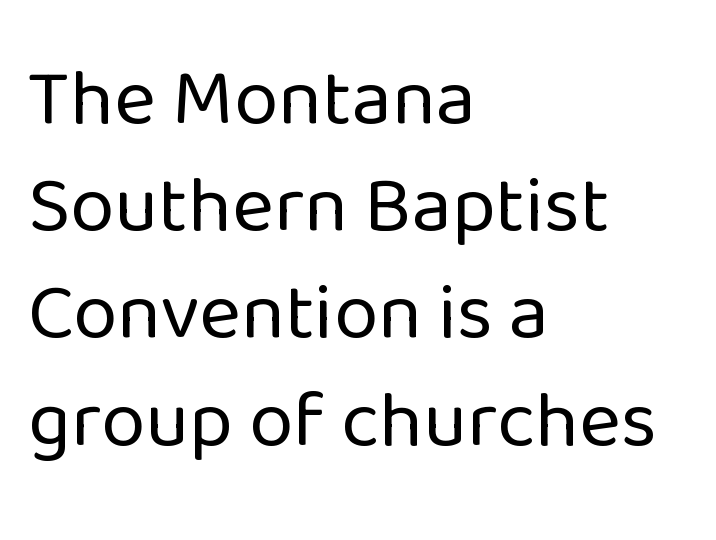
The space between consecutive lines is moderate. Line beginnings align vertically; line endings do not. Each letter keeps its own natural width here, so spacing adapts to shape. This is the regular roman posture of the typeface. Type style note: lacks serifs. No extra tracking has been applied to these lines.
